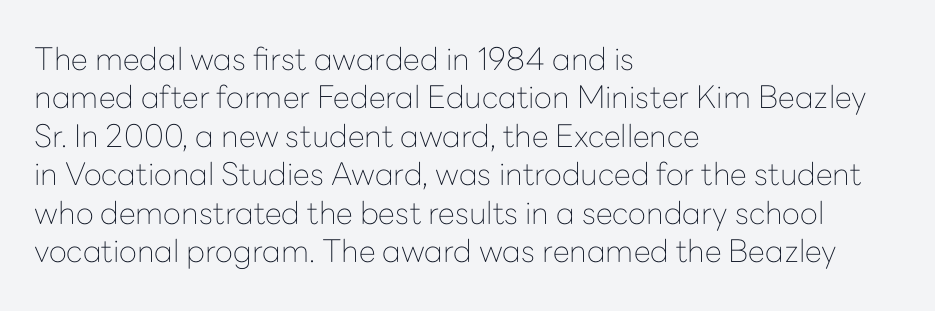
Q: Is the text bold? A: No.
Q: Is the text italic (slanted)? A: No, it is upright.
Q: Is the typeface a serif or a sans-serif typeface? A: Sans-serif.
Q: Is the text underlined? A: No.
Q: How is the paragraph aligned? A: Left-aligned.
Q: Is the spacing between letters normal or unusually wide? A: Normal.
Q: Width (condensed, normal, or wide)? A: Normal.
Q: Stroke contrast? A: Low.
Q: x-height? A: Medium.
Q: Monospaced? A: No.
